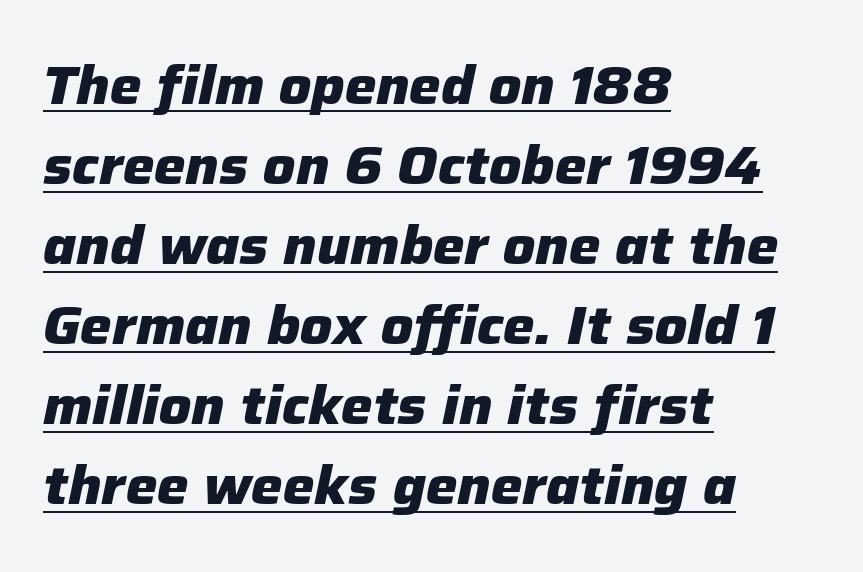
{"italic": "yes", "lean": "right", "slant_degrees": 12, "bold": "yes", "weight": "heavy", "width": "normal", "stroke_contrast": "low", "x_height": "medium", "monospaced": "no", "underline": "yes", "align": "left", "line_spacing": "normal", "line_spacing_ratio": 1.51, "letter_spacing": "normal", "letter_spacing_em": 0.0, "glyph_px": 53}
